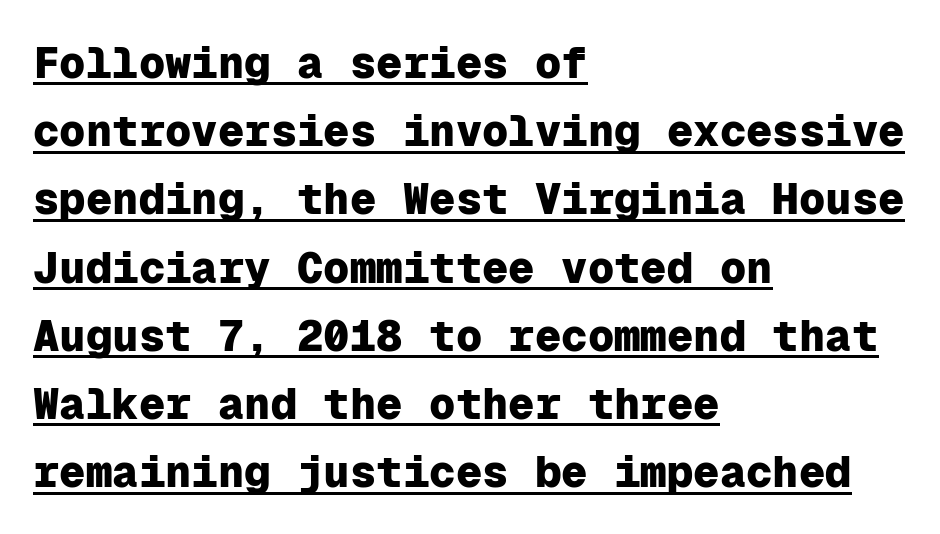
Q: Is the text bold? A: Yes.
Q: Is the text italic (slanted)? A: No, it is upright.
Q: Is the typeface a serif or a sans-serif typeface? A: Sans-serif.
Q: Is the text underlined? A: Yes.
Q: How is the paragraph aligned? A: Left-aligned.
Q: Is the spacing between letters normal or unusually wide? A: Normal.
Q: Is the spacing between lines tight, normal or loose? A: Normal.
Q: Width (condensed, normal, or wide)? A: Normal.
Q: Stroke contrast? A: Low.
Q: x-height? A: Medium.
Q: Monospaced? A: Yes.
